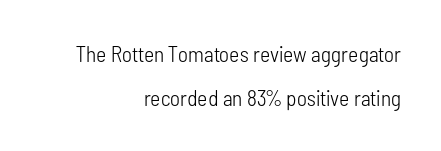
{"italic": "no", "bold": "no", "underline": "no", "align": "right", "line_spacing": "loose", "line_spacing_ratio": 2.0, "letter_spacing": "normal", "letter_spacing_em": 0.0, "glyph_px": 22}
